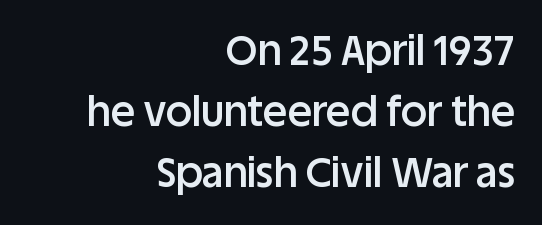
{"serif": "no", "italic": "no", "bold": "semi", "weight": "semibold", "width": "normal", "stroke_contrast": "low", "x_height": "large", "monospaced": "no", "underline": "no", "align": "right", "line_spacing": "normal", "line_spacing_ratio": 1.49, "letter_spacing": "normal", "letter_spacing_em": 0.0, "glyph_px": 41}
